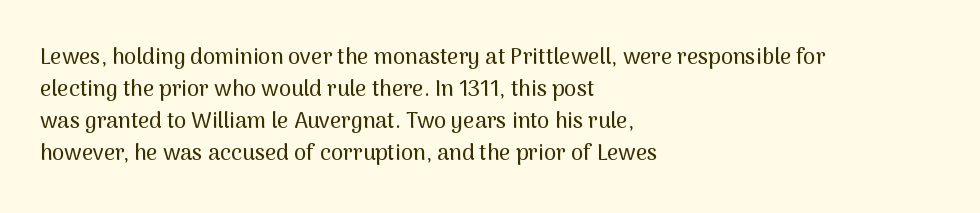
Q: Is the text italic (slanted)? A: No, it is upright.
Q: Is the text underlined? A: No.
Q: How is the paragraph aligned? A: Left-aligned.
Q: Is the spacing between letters normal or unusually wide? A: Normal.
Q: Is the spacing between lines tight, normal or loose? A: Normal.
